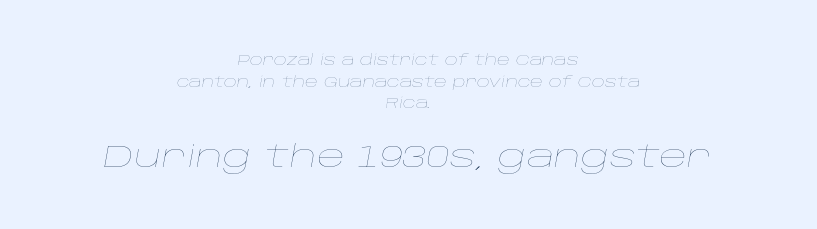
Line starts and ends both wander, symmetrically. Interline gaps are of average width in this sample. Proportional: the letters do not fall into vertical columns. Observe the ordinary spacing: letters are neighbours, not strangers.
